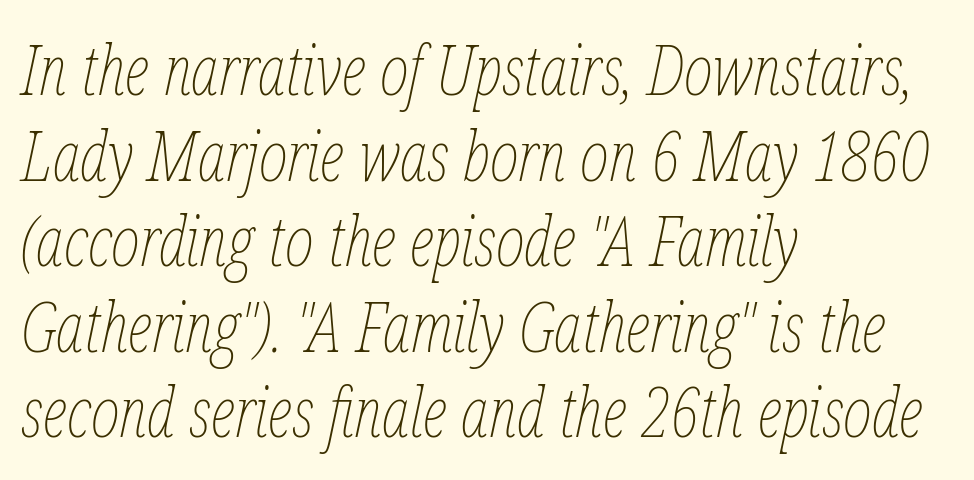
No extra ink here — the face is not bold. Just letters on the line, the space beneath them empty. Varying glyph widths throughout — classic text-font behaviour. Every character sits at an angle, as italics do. In terms of letterspacing, this is plain default setting.
